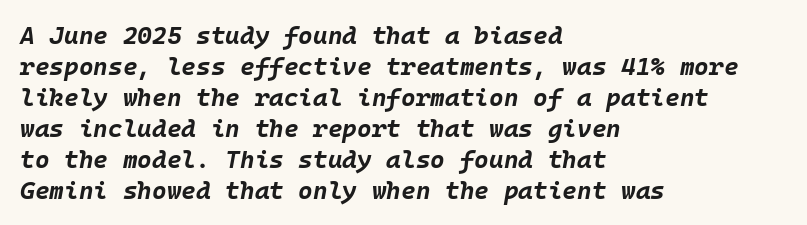
You'd pick this weight for a headline — it's a proper bold. Descender tails drop into unmarked territory. Compared with ordinary roman type, these characters are visibly tilted. Is the block centered? No — it sits flush against the left margin.
